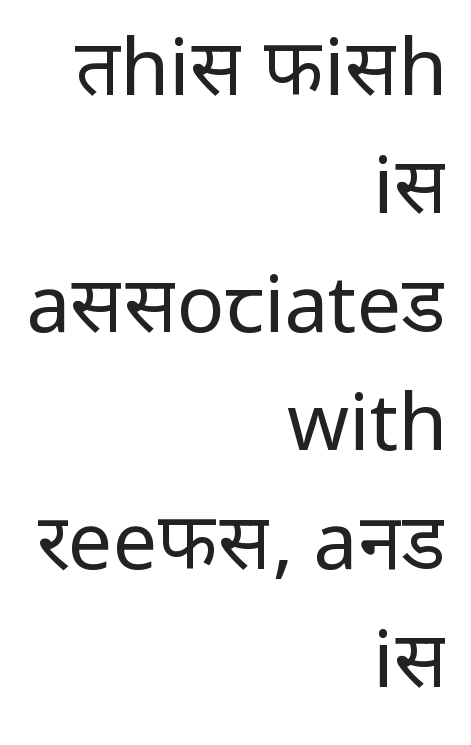
Character widths vary here, with narrow letters taking less room than wide ones. Regarding serifs, this sample does without them. The lettering stays uniformly vertical, giving the passage a roman look. The passage shown is not bold in any degree. The block of text has a typical density, with ordinary space between rows. Characters follow at the spacing the type designer built in.
